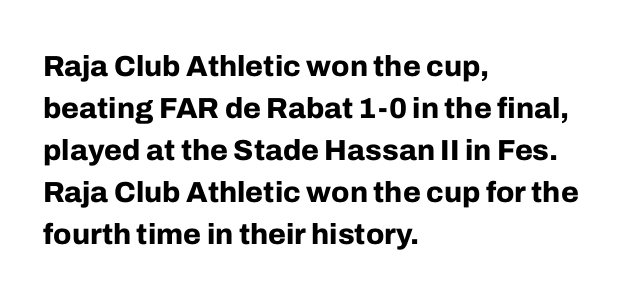
The string is rendered with underlining switched off. Strokes here are thick enough to call this a true bold. Each letter keeps its own natural width here, so spacing adapts to shape. One glance says typical: line gaps are just what's usual.
